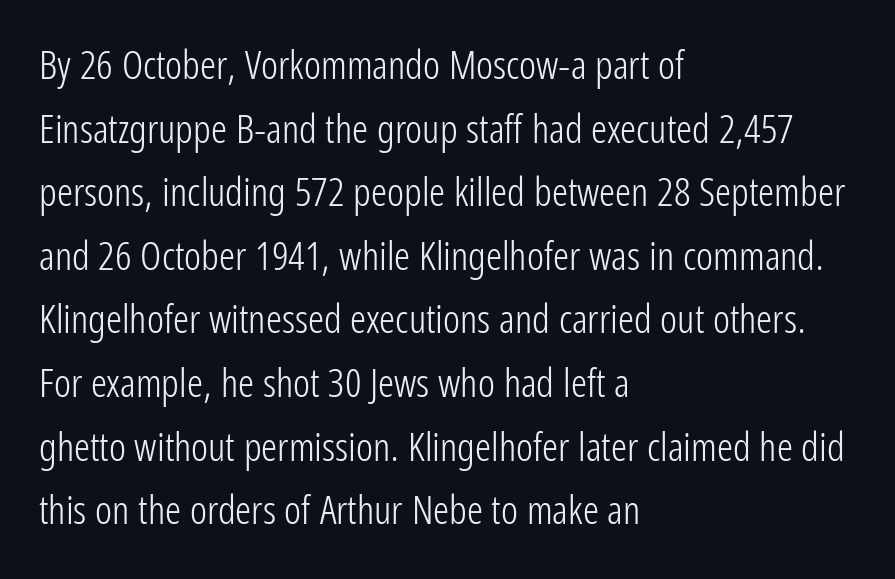
Varying glyph widths throughout — classic text-font behaviour. Compared with typical paragraphs, the rows here are spaced about the same. The compositor pushed each line to the left boundary. The lettering stays uniformly vertical, giving the passage a roman look.
